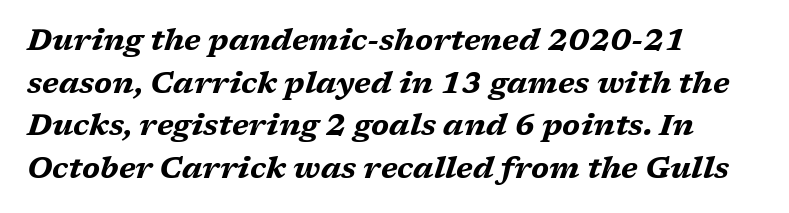
Q: Is the text bold? A: Yes.
Q: Is the text italic (slanted)? A: Yes, it leans right by about 17 degrees.
Q: Is the text underlined? A: No.
Q: How is the paragraph aligned? A: Left-aligned.
Q: Is the spacing between letters normal or unusually wide? A: Normal.
Q: Is the spacing between lines tight, normal or loose? A: Normal.
Q: Width (condensed, normal, or wide)? A: Wide.
Q: Stroke contrast? A: Medium.
Q: x-height? A: Medium.
Q: Monospaced? A: No.
